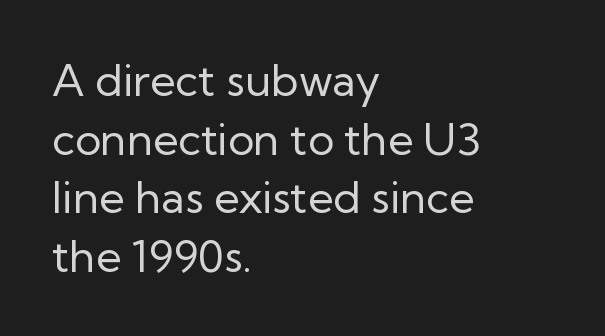
The typeface chosen for these lines omits serifs. Whoever set this chose a conventional vertical rhythm. Layout note: lines flush left. Think standard paragraph weight, or any step lighter than that. Spacing verdict: proportional, widths tailored to each character.
